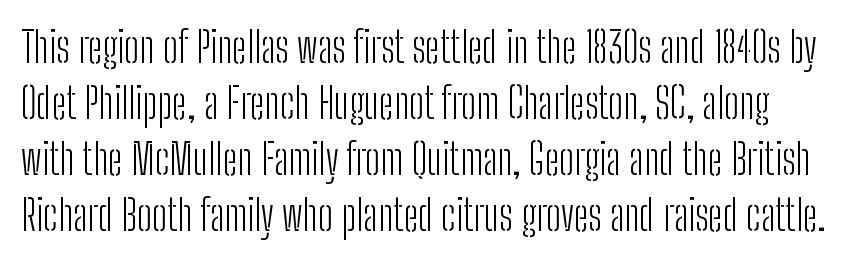
Think of a printed novel: that variable character pitch is what you see here. The foot of each line stays bare and open. No feet cap the strokes, marking this as sans-serif type. Is there any slant? The stems are plumb. Stems here are at most as thick as an everyday book face.
